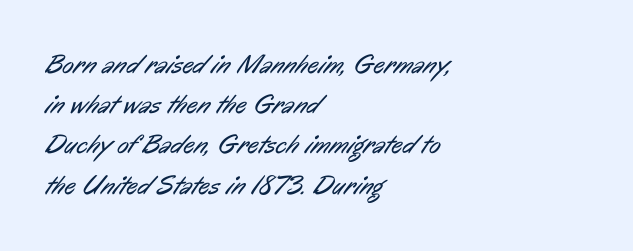
The vertical gap from one line to the next is medium. This rendering leaves character spacing at its baseline value. Just letters on the line, the space beneath them empty. Reading down the block, your eye returns to a fixed left position each line. Is this a heavy cut? Hardly; it is regular or lighter.
